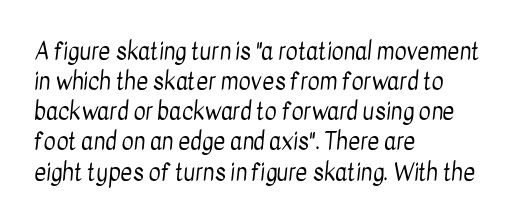
The gaps between neighbouring characters are ordinary and unremarkable. Left-aligned paragraph, ragged on the right. Weight: in the light-to-regular range. Honestly, there is no underline to notice here at all. These lines sit exactly where default settings would place them.
